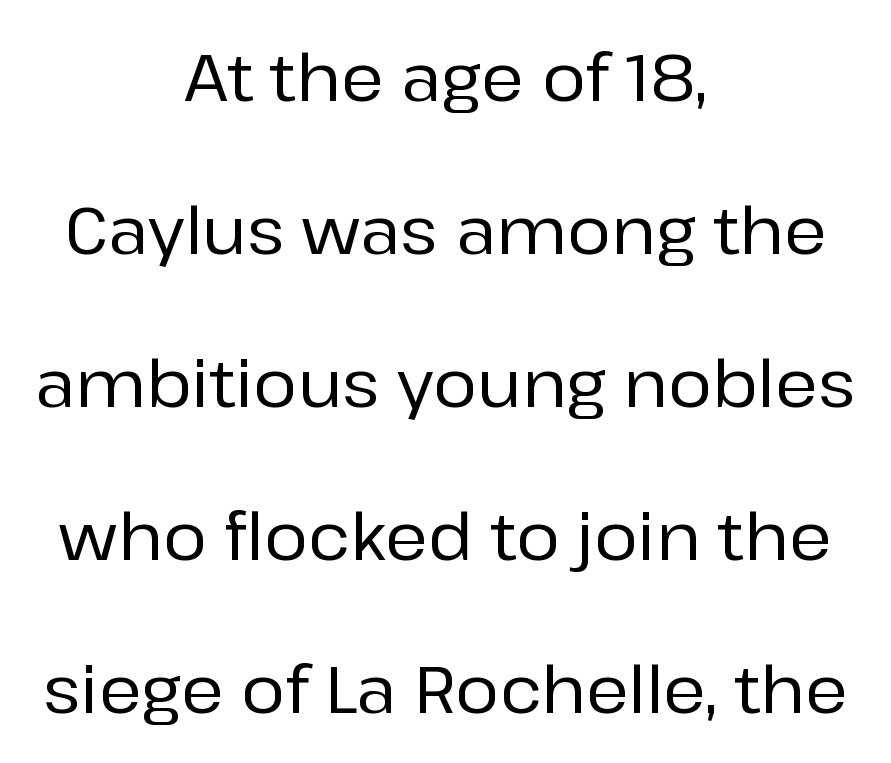
Descender tails drop into unmarked territory. Character widths vary here, with narrow letters taking less room than wide ones. Regarding leading, the lines here are spaced well apart. Default kerning and tracking; the words read as compact shapes.
